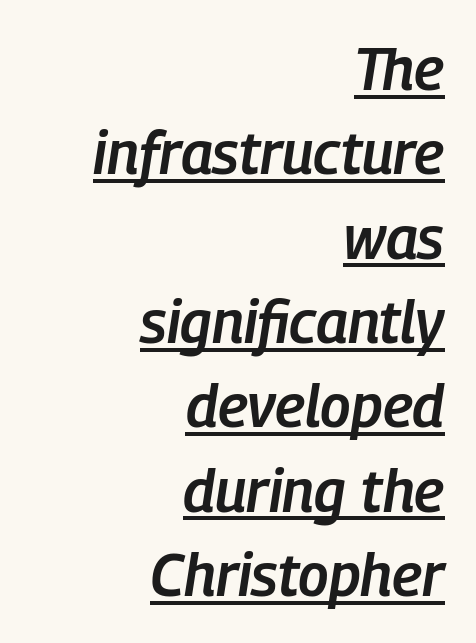
Q: Is the text bold? A: Semi-bold.
Q: Is the text italic (slanted)? A: Yes, it leans right by about 9 degrees.
Q: Is the text underlined? A: Yes.
Q: How is the paragraph aligned? A: Right-aligned.
Q: Is the spacing between letters normal or unusually wide? A: Normal.
Q: Is the spacing between lines tight, normal or loose? A: Normal.
Q: Width (condensed, normal, or wide)? A: Condensed.
Q: Stroke contrast? A: Low.
Q: x-height? A: Medium.
Q: Monospaced? A: No.
